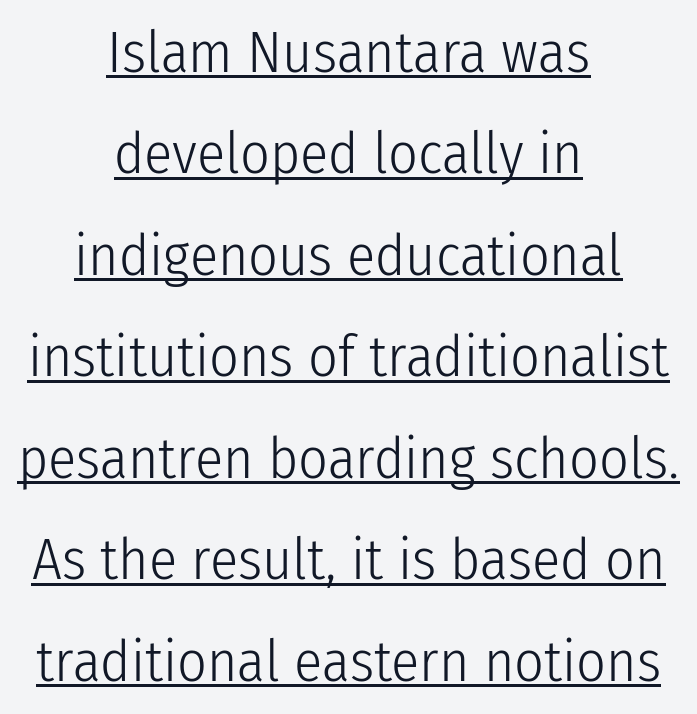
{"serif": "no", "italic": "no", "bold": "no", "weight": "light", "width": "condensed", "stroke_contrast": "low", "x_height": "medium", "monospaced": "no", "underline": "yes", "align": "center", "line_spacing_ratio": 1.75, "letter_spacing": "normal", "letter_spacing_em": 0.0, "glyph_px": 58}
